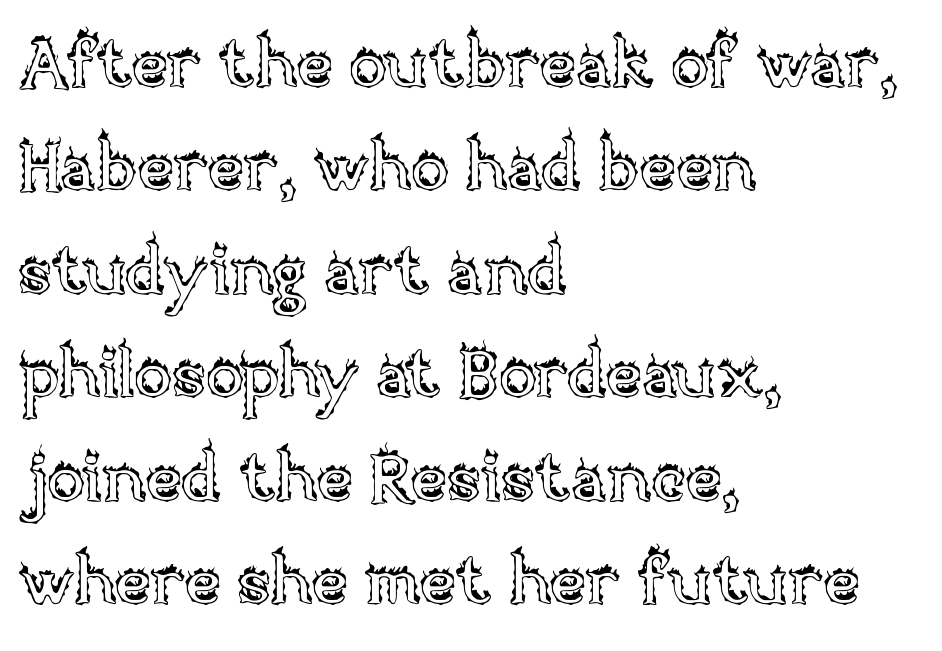
The letters advance in unequal steps, a hallmark of proportional type. Nothing unusual about the tracking: characters are spaced as the font intends. Vertically, the passage feels balanced, rows spaced as you'd expect. Layout note: lines flush left.
